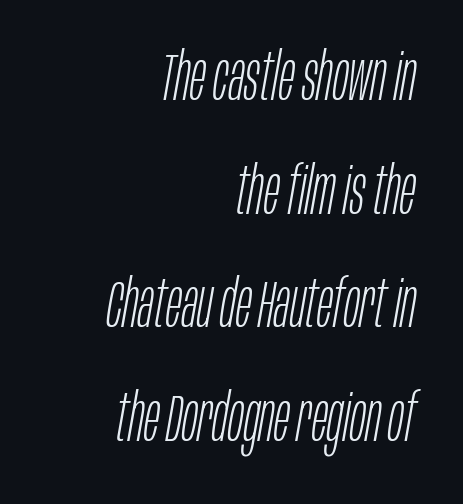
Heft: none added — not bold. When letters slant like this, we call the style italic. Check the space under the baseline: it is left empty. Alignment: flush right. Look at the tracking — it's just the regular setting, nothing added.
